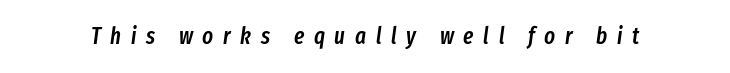
The image shows 23 px text type, italic (leaning right); set unusually wide letter spacing (+0.42 em), not underlined.
